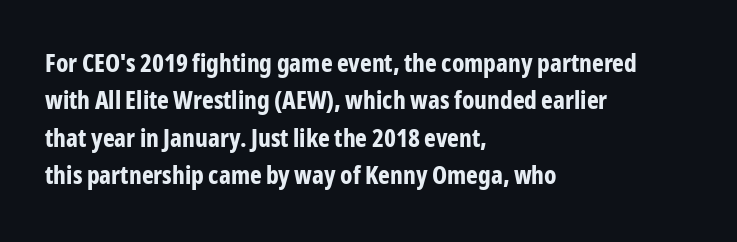
The image shows 25 px bold type, upright; set left-aligned, normal line spacing (1.5x), normal letter spacing, not underlined.
